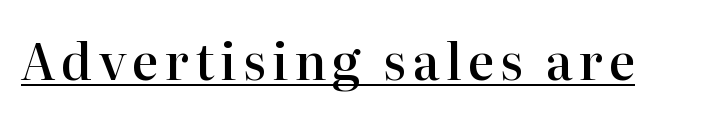
{"serif": "yes", "italic": "no", "bold": "semi", "weight": "semibold", "width": "normal", "stroke_contrast": "high", "x_height": "medium", "monospaced": "no", "underline": "yes", "glyph_px": 50}
